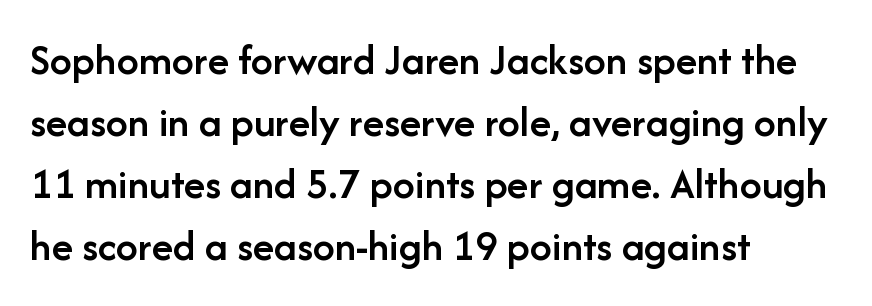
The image shows 44 px semibold sans-serif type, upright; set left-aligned, normal line spacing (1.41x), normal letter spacing, not underlined; low stroke contrast and a medium x-height.
